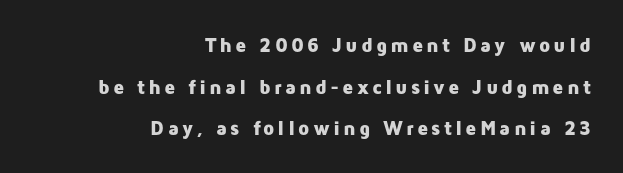
{"italic": "no", "bold": "yes", "underline": "no", "align": "right", "line_spacing": "loose", "line_spacing_ratio": 2.08, "glyph_px": 20}
